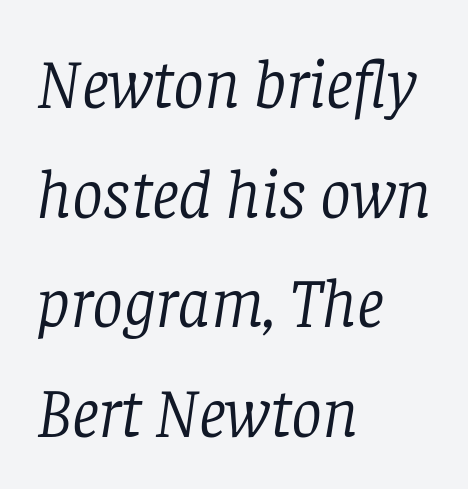
{"serif": "yes", "italic": "yes", "lean": "right", "slant_degrees": 8, "bold": "no", "weight": "light", "width": "normal", "stroke_contrast": "low", "x_height": "large", "monospaced": "no", "underline": "no", "align": "left", "line_spacing": "normal", "line_spacing_ratio": 1.59, "letter_spacing": "normal", "letter_spacing_em": 0.0, "glyph_px": 69}
